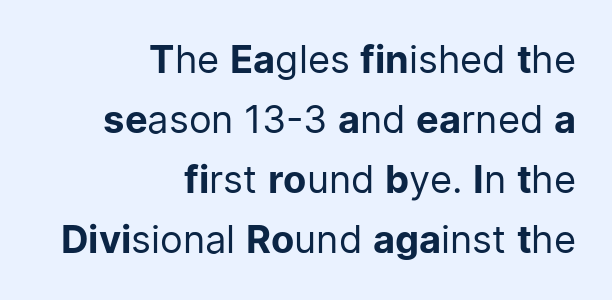
{"serif": "no", "italic": "no", "bold": "no", "weight": "regular", "width": "normal", "stroke_contrast": "low", "x_height": "medium", "monospaced": "no", "underline": "no", "align": "right", "line_spacing": "normal", "line_spacing_ratio": 1.58, "letter_spacing": "normal", "letter_spacing_em": 0.0, "glyph_px": 38}
